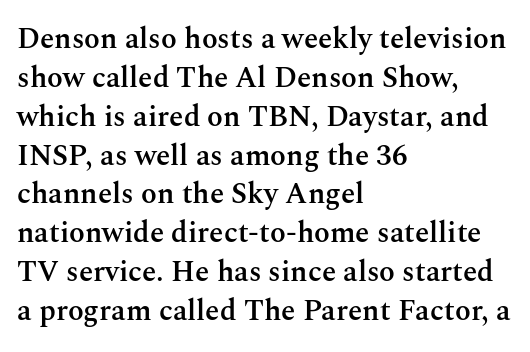
Q: Is the text bold? A: Semi-bold.
Q: Is the text italic (slanted)? A: No, it is upright.
Q: Is the typeface a serif or a sans-serif typeface? A: Serif.
Q: Is the text underlined? A: No.
Q: How is the paragraph aligned? A: Left-aligned.
Q: Is the spacing between letters normal or unusually wide? A: Normal.
Q: Is the spacing between lines tight, normal or loose? A: Normal.
Q: Width (condensed, normal, or wide)? A: Normal.
Q: Stroke contrast? A: Medium.
Q: x-height? A: Medium.
Q: Monospaced? A: No.
